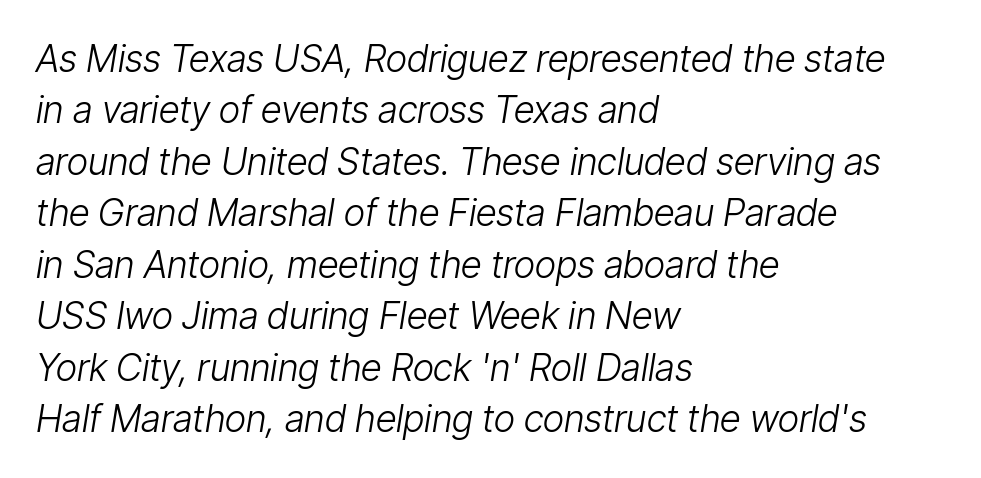
{"italic": "yes", "lean": "right", "slant_degrees": 9, "bold": "no", "weight": "light", "width": "condensed", "stroke_contrast": "low", "x_height": "medium", "monospaced": "no", "underline": "no", "align": "left", "line_spacing": "normal", "line_spacing_ratio": 1.39, "letter_spacing": "normal", "letter_spacing_em": 0.0, "glyph_px": 37}
